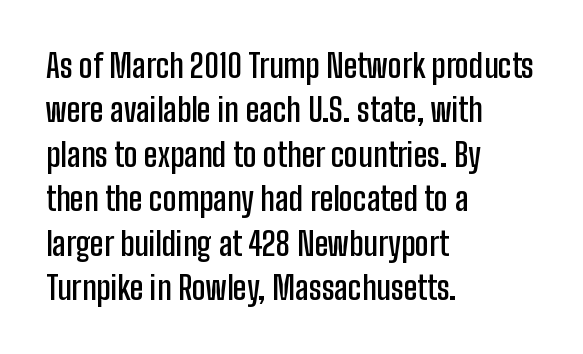
Q: Is the text bold? A: Semi-bold.
Q: Is the text italic (slanted)? A: No, it is upright.
Q: Is the typeface a serif or a sans-serif typeface? A: Sans-serif.
Q: Is the text underlined? A: No.
Q: How is the paragraph aligned? A: Left-aligned.
Q: Is the spacing between letters normal or unusually wide? A: Normal.
Q: Is the spacing between lines tight, normal or loose? A: Normal.
Q: Width (condensed, normal, or wide)? A: Condensed.
Q: Stroke contrast? A: Low.
Q: x-height? A: Medium.
Q: Monospaced? A: No.
